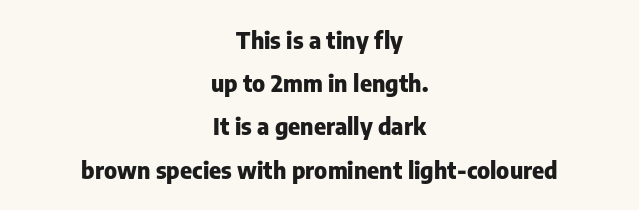
The image shows 23 px bold type, upright; set centered, line spacing 1.88x, normal letter spacing, not underlined.
